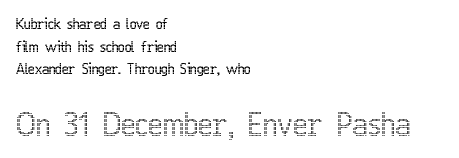
The image shows 31 px condensed type, upright; set left-aligned, normal line spacing (1.62x), normal letter spacing, not underlined; the second (bottom) block is 2.21x larger; a medium x-height.
